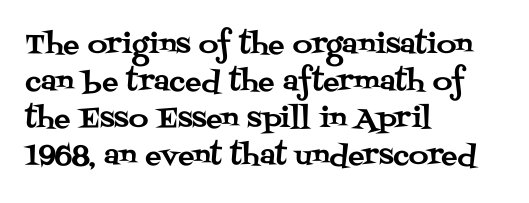
A typesetter would call this zero additional tracking. Notice how descenders clear the ascenders below comfortably — that's standard leading. Ordinary non-slanted type is in use. Letters rest on an invisible, unmarked baseline.
